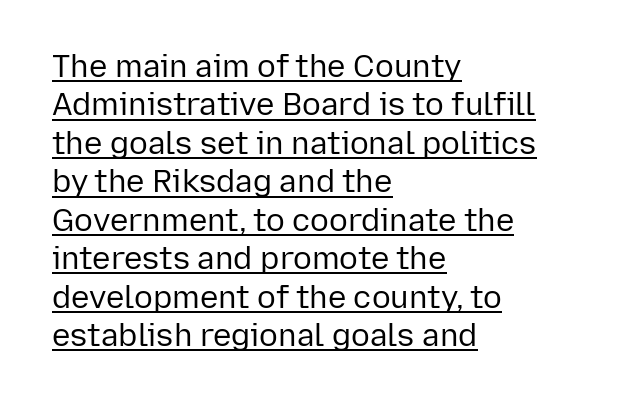
The image shows 31 px regular-weight sans-serif type, upright; set left-aligned, line spacing 1.24x, normal letter spacing, underlined; low stroke contrast and a medium x-height.
